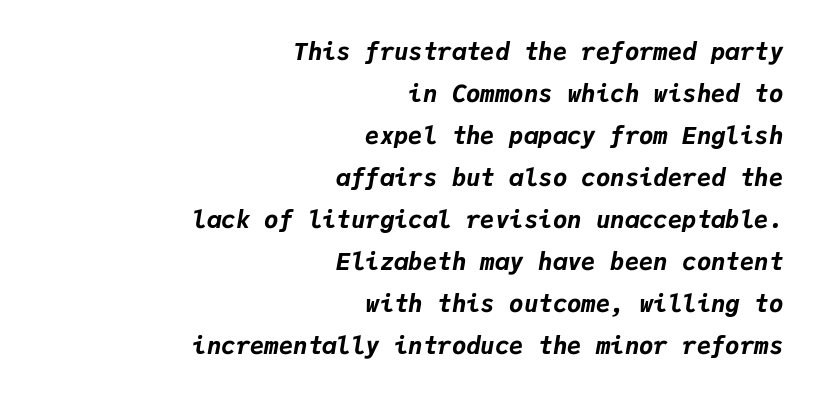
Honestly, there is no underline to notice here at all. The glyphs have the mass of a bold cut. Slanted lettering throughout. Casual observation: everything's shoved over to the right. The line texture is even and compact thanks to regular tracking.
